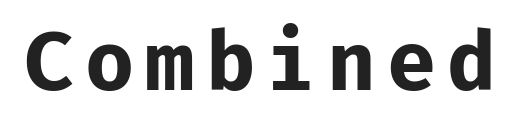
The image shows 80 px bold sans-serif type, upright, monospaced; set not underlined; low stroke contrast and a medium x-height.
